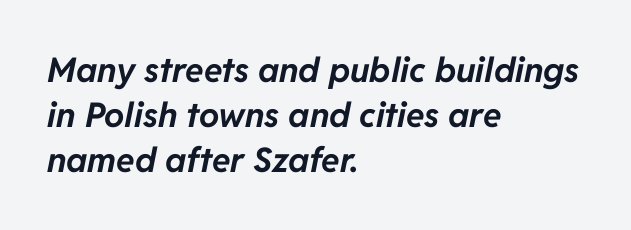
The image shows 34 px bold type, italic (leaning right); set left-aligned, normal line spacing (1.33x), normal letter spacing, not underlined; low stroke contrast and a medium x-height.
